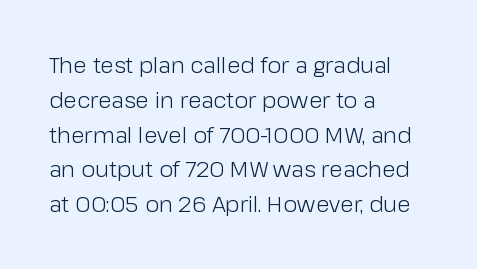
{"italic": "no", "bold": "no", "underline": "no", "align": "left", "line_spacing": "normal", "line_spacing_ratio": 1.58, "letter_spacing": "normal", "letter_spacing_em": 0.0, "glyph_px": 22}
